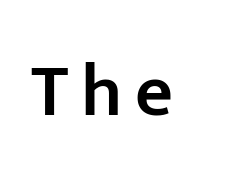
The image shows 74 px semibold sans-serif type, upright; set not underlined; low stroke contrast and a medium x-height.
